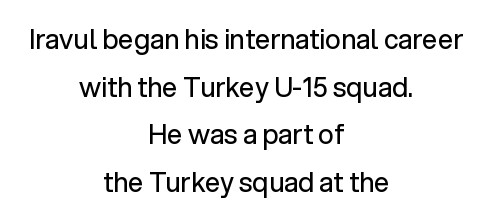
You can tell it's not italic because the verticals are truly vertical. Does extra space separate the letters? No, they use regular spacing. Centered paragraph, ragged on both sides. The font is comparable to plain body text, perhaps lighter. Unmarked baselines from the first word to the last.
